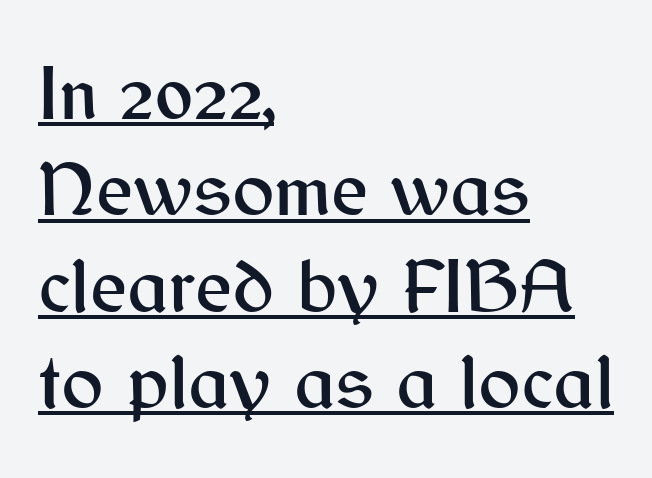
{"serif": "no", "italic": "no", "width": "normal", "stroke_contrast": "medium", "x_height": "medium", "monospaced": "no", "underline": "yes", "align": "left", "line_spacing_ratio": 1.22, "letter_spacing": "normal", "letter_spacing_em": 0.0, "glyph_px": 79}
